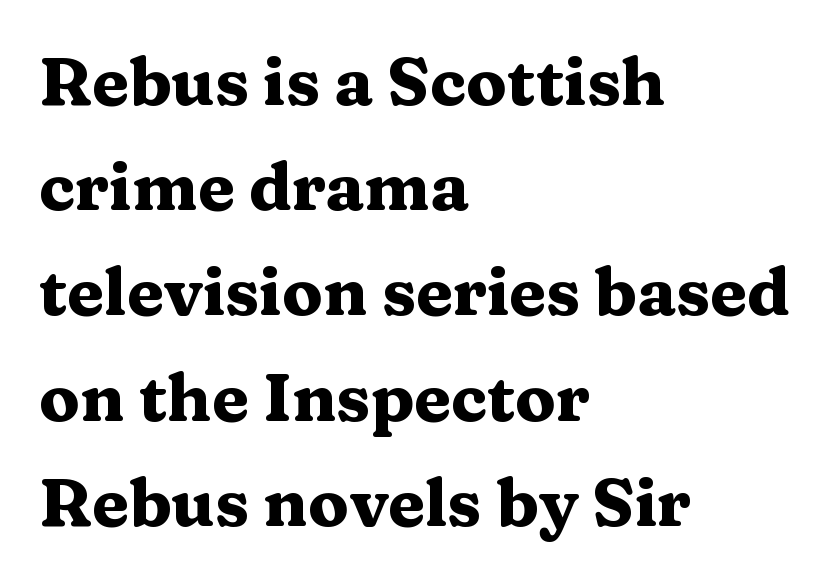
The image shows 67 px heavy, wide serif type, upright; set left-aligned, normal line spacing (1.57x), normal letter spacing, not underlined; medium stroke contrast and a medium x-height.
